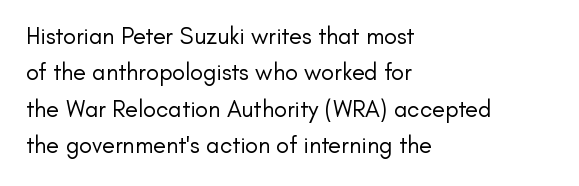
The foot of each line stays bare and open. These lines stack with their left ends in a neat column. Italic: no, the glyphs are upright roman. These lines sit exactly where default settings would place them.
